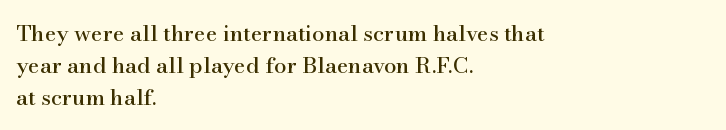
Q: Is the text italic (slanted)? A: No, it is upright.
Q: Is the text underlined? A: No.
Q: How is the paragraph aligned? A: Left-aligned.
Q: Is the spacing between letters normal or unusually wide? A: Normal.
Q: Is the spacing between lines tight, normal or loose? A: Normal.
